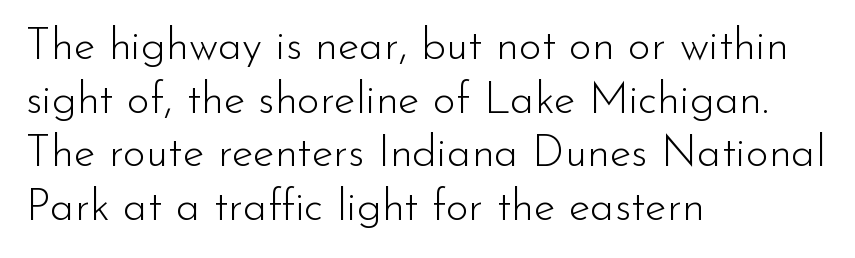
Q: Is the text bold? A: No.
Q: Is the text italic (slanted)? A: No, it is upright.
Q: Is the typeface a serif or a sans-serif typeface? A: Sans-serif.
Q: Is the text underlined? A: No.
Q: How is the paragraph aligned? A: Left-aligned.
Q: Is the spacing between letters normal or unusually wide? A: Normal.
Q: Width (condensed, normal, or wide)? A: Normal.
Q: Stroke contrast? A: Low.
Q: x-height? A: Small.
Q: Monospaced? A: No.
